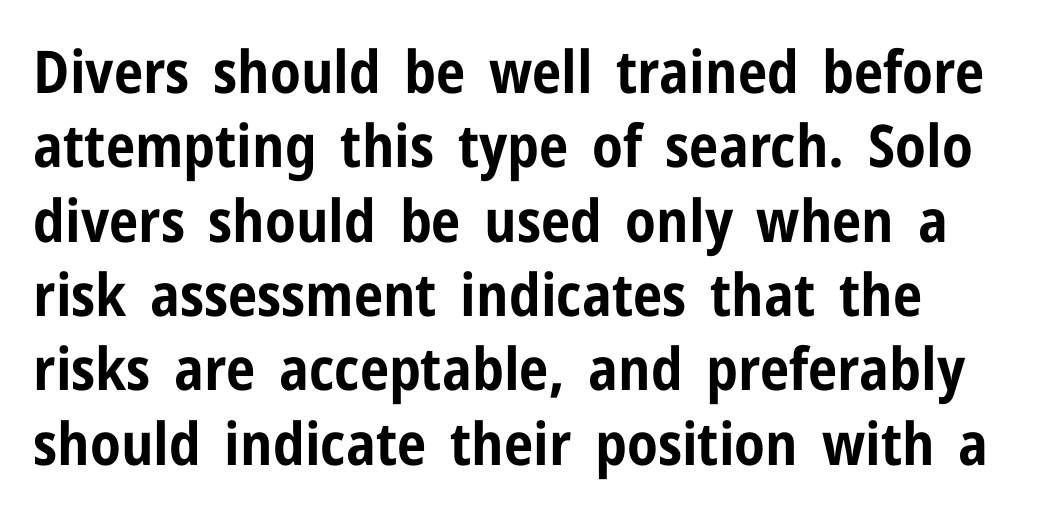
{"serif": "no", "italic": "no", "bold": "yes", "weight": "bold", "width": "condensed", "stroke_contrast": "low", "x_height": "medium", "monospaced": "no", "underline": "no", "line_spacing": "normal", "line_spacing_ratio": 1.26, "letter_spacing": "normal", "letter_spacing_em": 0.0, "glyph_px": 59}
